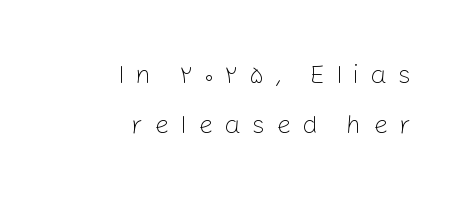
Q: Is the text bold? A: No.
Q: Is the text italic (slanted)? A: No, it is upright.
Q: Is the text underlined? A: No.
Q: How is the paragraph aligned? A: Right-aligned.
Q: Is the spacing between letters normal or unusually wide? A: Unusually wide.
Q: Is the spacing between lines tight, normal or loose? A: Loose.
